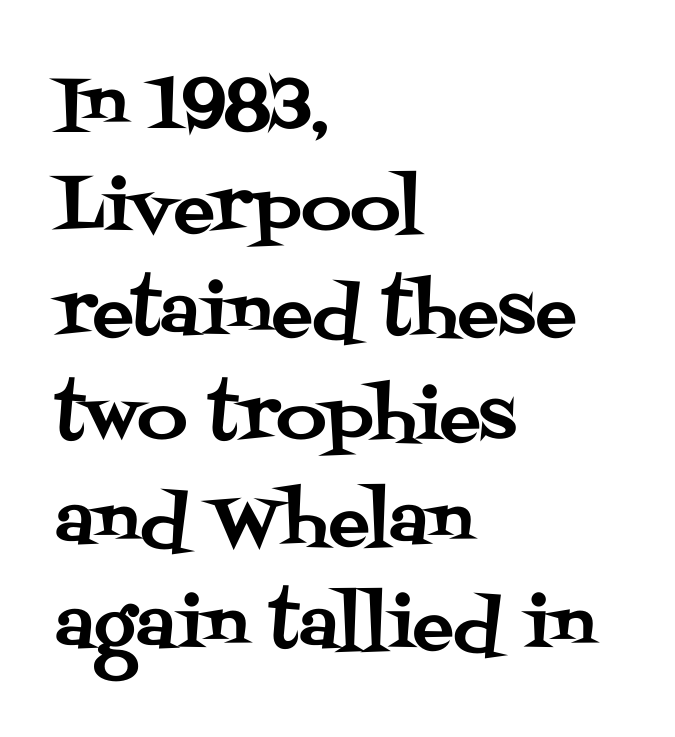
If you drew a line through each stem, it would be perfectly vertical. Normally led — the rows are evenly, conventionally spaced. Nothing unusual about the tracking: characters are spaced as the font intends. Typographically, this falls in the serif category. Reading down the block, your eye returns to a fixed left position each line. The passage shown is typed in a proportional face where columns would drift.
